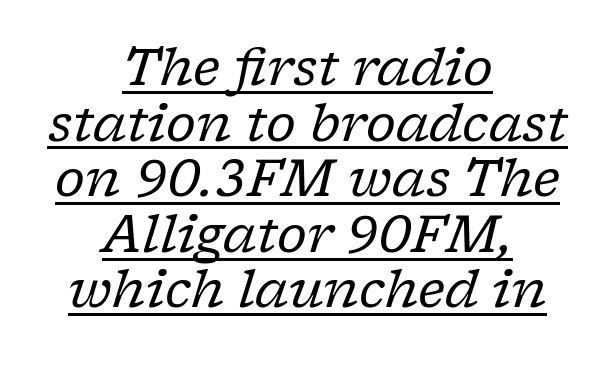
Between one letter and the next there's only the usual sliver of space. If you drew a line through each stem, it would be angled. The passage is arranged like a title page — every line centered. Baseline-to-baseline distance is barely more than the letter height. These characters rest on top of a visible drawn line.
